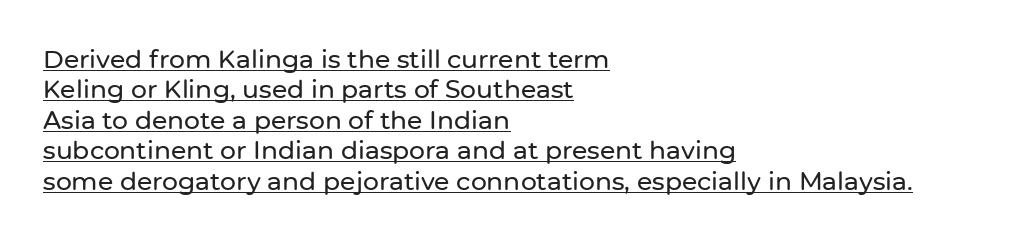
Reading down the block, your eye returns to a fixed left position each line. The rendered words wear a rule along their underside. Do the letters lean? They stand straight. The rendering keeps characters at their native spacing.
